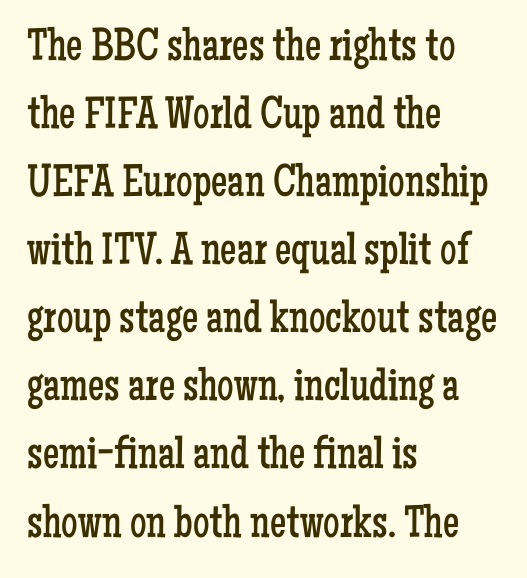
{"serif": "yes", "italic": "no", "bold": "no", "weight": "regular", "width": "condensed", "stroke_contrast": "low", "x_height": "medium", "monospaced": "no", "underline": "no", "align": "left", "line_spacing": "normal", "line_spacing_ratio": 1.48, "letter_spacing": "normal", "letter_spacing_em": 0.0, "glyph_px": 46}
